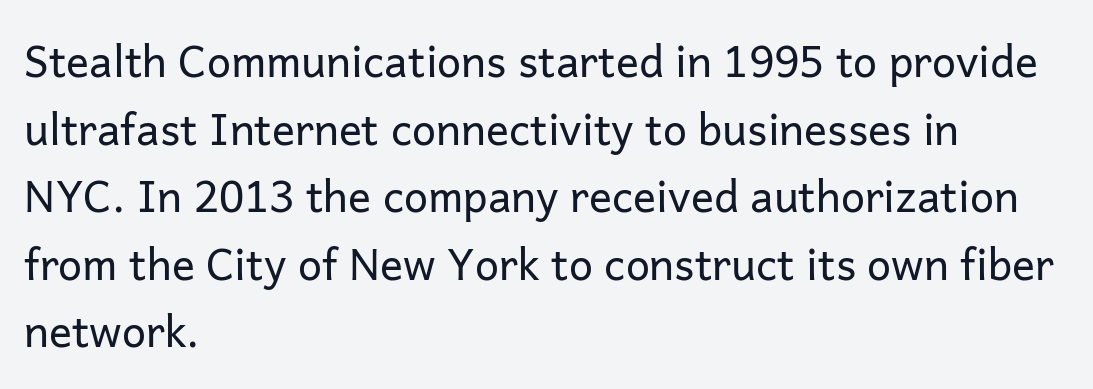
Caption: multi-line text, flush left, ragged right. A typesetter would call this proportional, since set widths differ per character. The space beneath each line is pristine and unruled. The lettering holds an erect, upright posture throughout. Caption: standard tracking, unaltered. The weight would be labelled regular, book, light, or lighter still.
